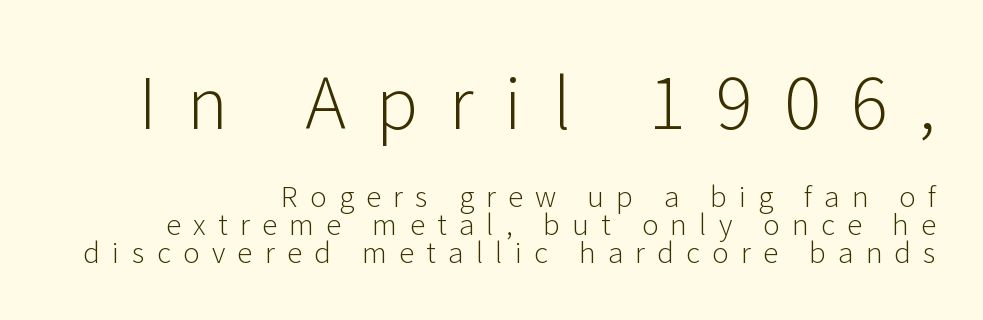
The rendering uses natural spacing where letterforms have individual widths. Do the letters lean? They stand straight. The strokes are not fattened; the text isn't bold. This sample uses expanded letter spacing, leaving extra air between glyphs. The rendering shrinks the type as you move from the upper chunk to the lower. Leftover space on each line is placed entirely before the opening word.
